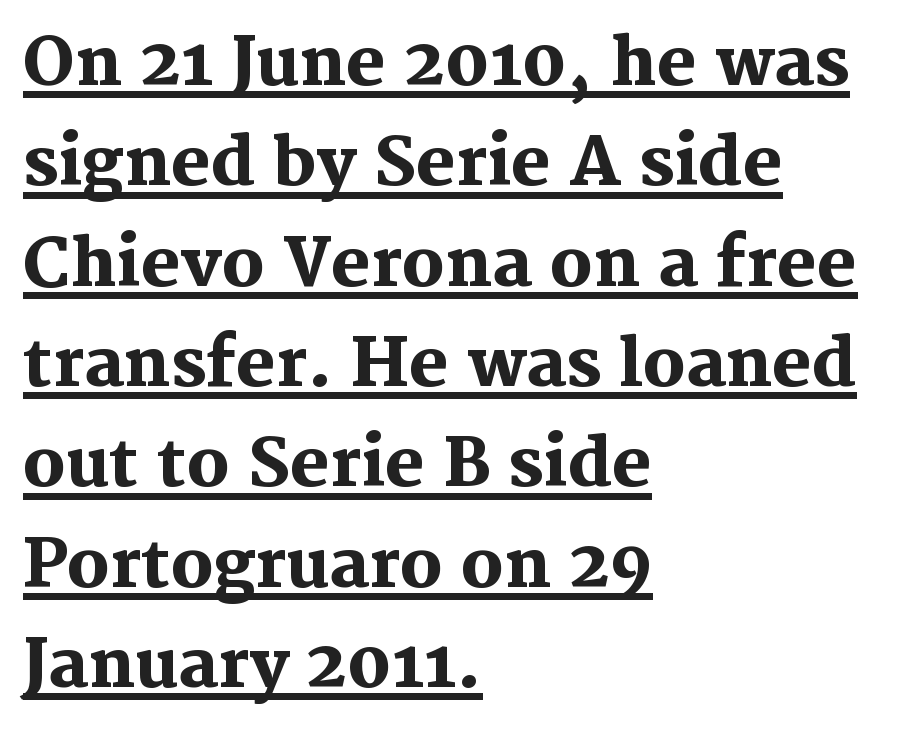
The image shows 66 px heavy serif type, upright; set left-aligned, normal line spacing (1.52x), normal letter spacing, underlined; medium stroke contrast and a medium x-height.
